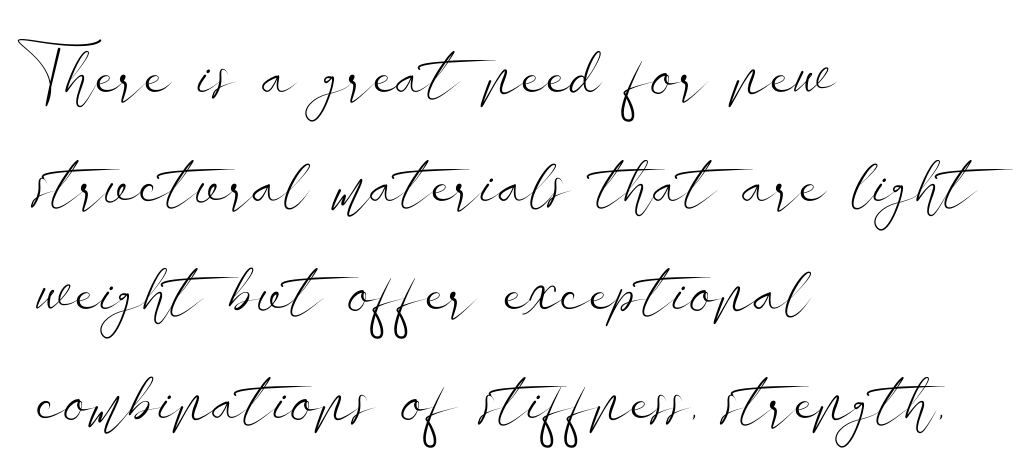
{"serif": "no", "bold": "no", "weight": "light", "width": "wide", "stroke_contrast": "low", "x_height": "small", "monospaced": "no", "underline": "no", "align": "left", "line_spacing": "normal", "line_spacing_ratio": 1.53, "letter_spacing": "normal", "letter_spacing_em": 0.0, "glyph_px": 71}
